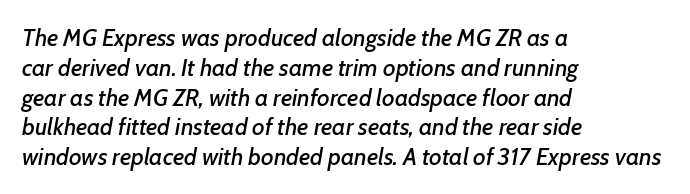
{"italic": "yes", "lean": "right", "slant_degrees": 7, "underline": "no", "align": "left", "line_spacing_ratio": 1.24, "letter_spacing": "normal", "letter_spacing_em": 0.0, "glyph_px": 24}
